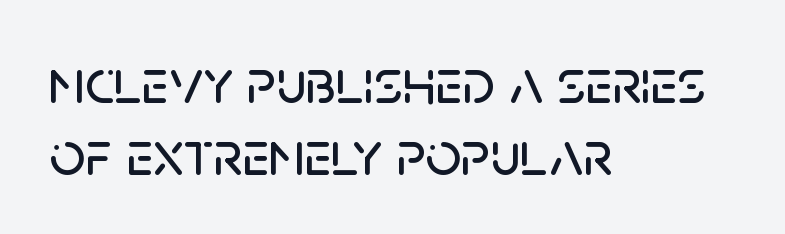
A clean baseline with only descenders dipping below it. These lines are rendered in a variable-pitch font. The leading is snug, giving the passage a crowded texture. Each line starts at the same left margin while the right side varies. Standard letterfit; no display-style spreading of the glyphs. Observe the absence of serifs on each vertical stroke in this sample.
